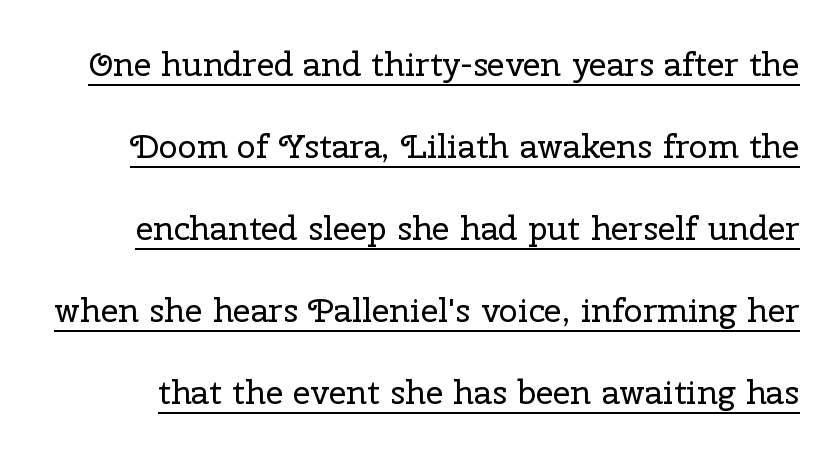
The image shows 34 px regular-weight serif type, upright; set loose line spacing (2.41x), normal letter spacing, underlined; low stroke contrast and a medium x-height.
